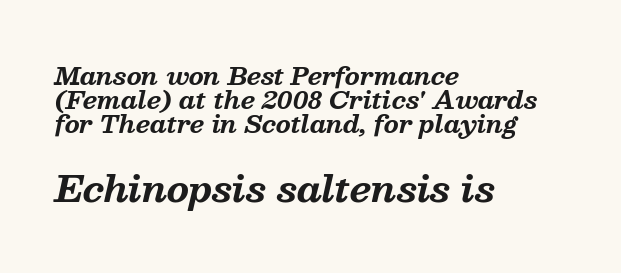
{"serif": "yes", "italic": "yes", "lean": "right", "slant_degrees": 13, "bold": "yes", "weight": "bold", "width": "normal", "stroke_contrast": "medium", "x_height": "medium", "monospaced": "no", "underline": "no", "align": "left", "line_spacing": "tight", "line_spacing_ratio": 1.01, "letter_spacing": "normal", "letter_spacing_em": 0.0, "larger_block": "second", "size_ratio": 1.5, "glyph_px": 36}
